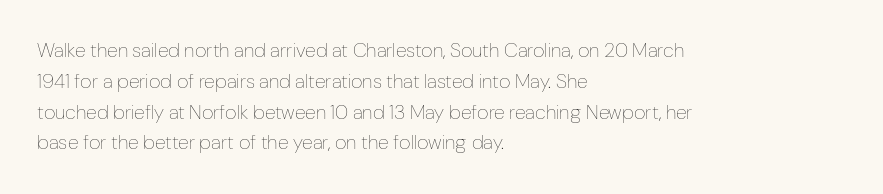
The image shows 20 px text type, upright; set left-aligned, normal line spacing (1.54x), normal letter spacing, not underlined.
